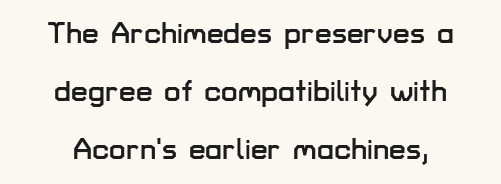
Q: Is the text italic (slanted)? A: No, it is upright.
Q: Is the typeface a serif or a sans-serif typeface? A: Sans-serif.
Q: Is the text underlined? A: No.
Q: How is the paragraph aligned? A: Centered.
Q: Is the spacing between letters normal or unusually wide? A: Normal.
Q: Is the spacing between lines tight, normal or loose? A: Loose.
Q: Width (condensed, normal, or wide)? A: Normal.
Q: Stroke contrast? A: Low.
Q: x-height? A: Medium.
Q: Monospaced? A: No.
